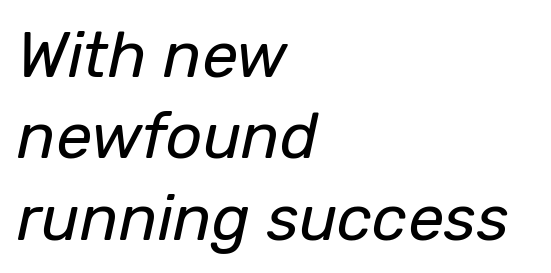
How are the letters spaced? Ordinarily, with no added tracking. Unmarked baselines from the first word to the last. Character widths vary here, with narrow letters taking less room than wide ones. This sample keeps an unexceptional amount of space between lines. Tall strokes in this sample are angled rather than plumb.
